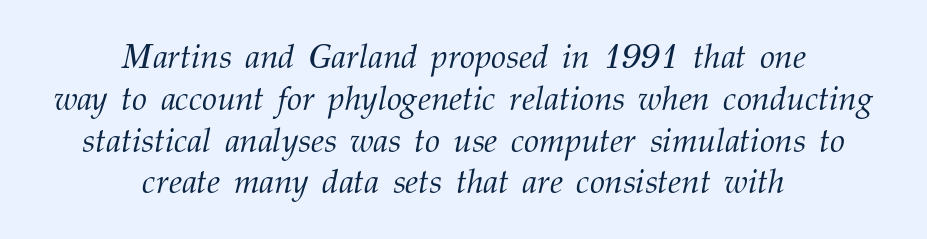
Character widths vary here, with narrow letters taking less room than wide ones. Leftover space on each line is divided equally before and after the words. You can tell from the footed stems that serif type was used. No extra ink here — the face is not bold. The typography opts for an oblique posture over an upright one.
